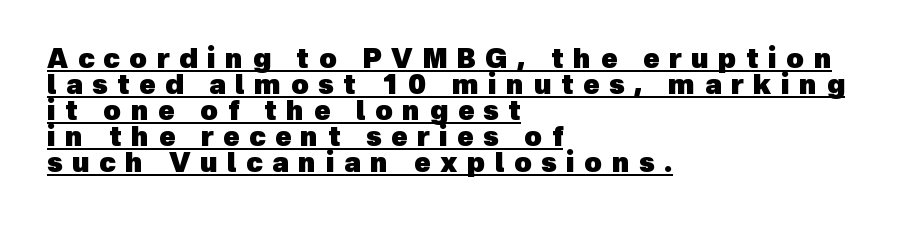
{"bold": "yes", "underline": "yes", "align": "left", "line_spacing": "tight", "line_spacing_ratio": 0.96, "letter_spacing": "wide", "letter_spacing_em": 0.35, "glyph_px": 27}
